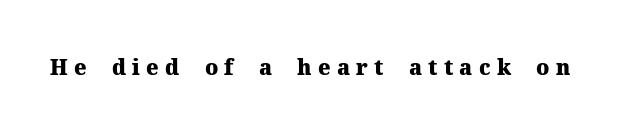
The image shows 21 px bold type, upright; set unusually wide letter spacing (+0.3 em), not underlined.
